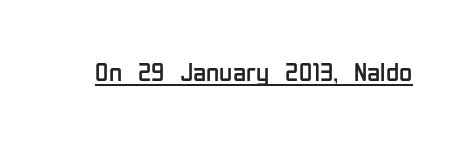
Q: Is the text bold? A: No.
Q: Is the text italic (slanted)? A: No, it is upright.
Q: Is the text underlined? A: Yes.
Q: Is the spacing between letters normal or unusually wide? A: Normal.
